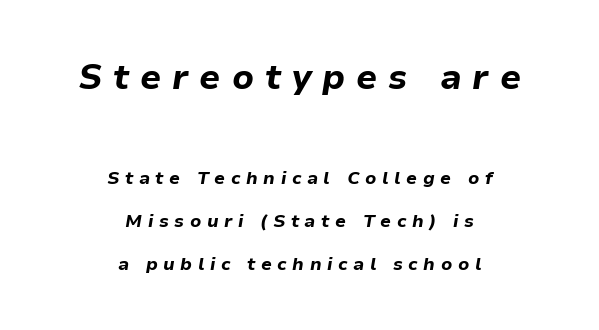
Q: Is the text bold? A: Yes.
Q: Is the text italic (slanted)? A: Yes, it leans right by about 9 degrees.
Q: Is the text underlined? A: No.
Q: How is the paragraph aligned? A: Centered.
Q: Is the spacing between letters normal or unusually wide? A: Unusually wide.
Q: Is the spacing between lines tight, normal or loose? A: Loose.
Q: Which block of text is set in a larger size, the first (top) or the second (bottom)? A: The first (top) one.
Q: Width (condensed, normal, or wide)? A: Normal.
Q: Stroke contrast? A: Low.
Q: x-height? A: Medium.
Q: Monospaced? A: No.
